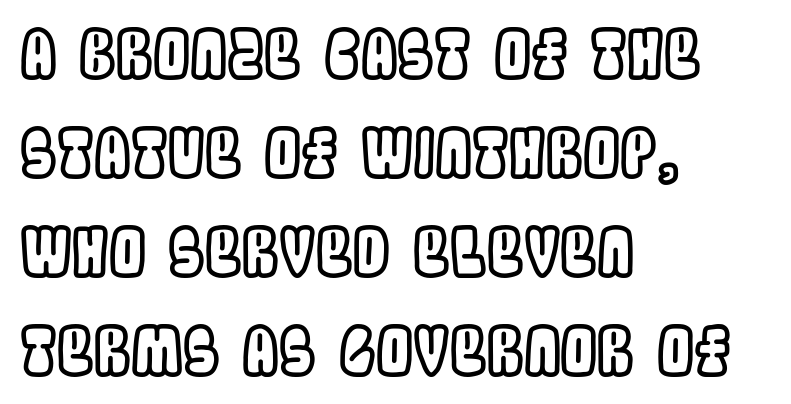
The image shows 66 px condensed type, upright; set left-aligned, normal line spacing (1.5x), normal letter spacing, not underlined; a large x-height.
